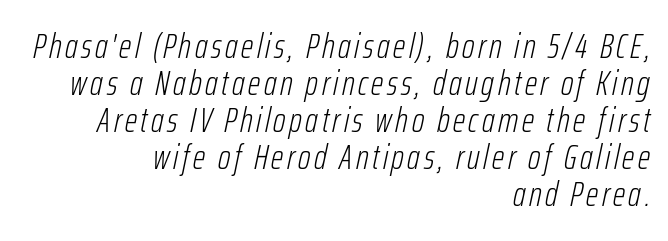
The image shows 35 px light, condensed type, italic (leaning right); set right-aligned, tight line spacing (1.06x), not underlined; low stroke contrast and a medium x-height.
